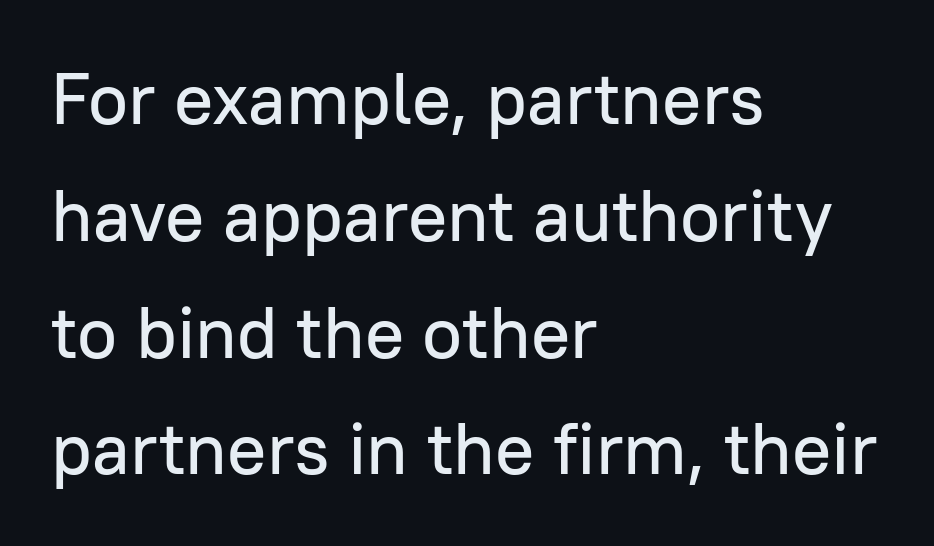
The image shows 73 px sans-serif type, upright; set left-aligned, normal line spacing (1.6x), normal letter spacing, not underlined; low stroke contrast and a medium x-height.
